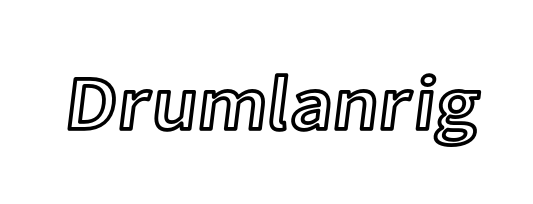
The image shows 76 px text type; set normal letter spacing, not underlined; a medium x-height.
